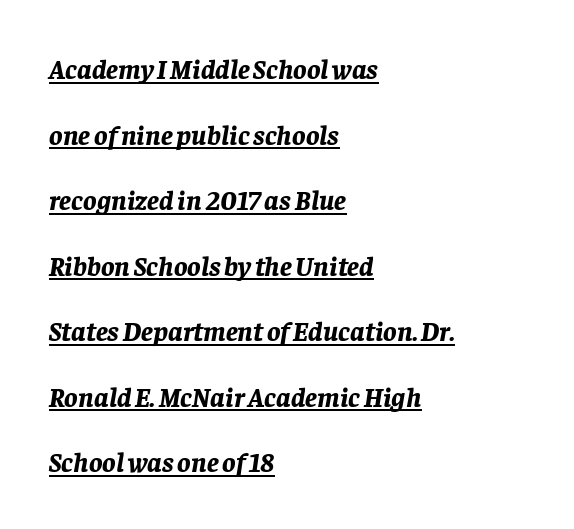
{"italic": "yes", "lean": "right", "slant_degrees": 8, "bold": "yes", "weight": "bold", "width": "normal", "stroke_contrast": "low", "x_height": "large", "monospaced": "no", "underline": "yes", "align": "left", "line_spacing": "loose", "line_spacing_ratio": 2.34, "letter_spacing": "normal", "letter_spacing_em": 0.0, "glyph_px": 28}
